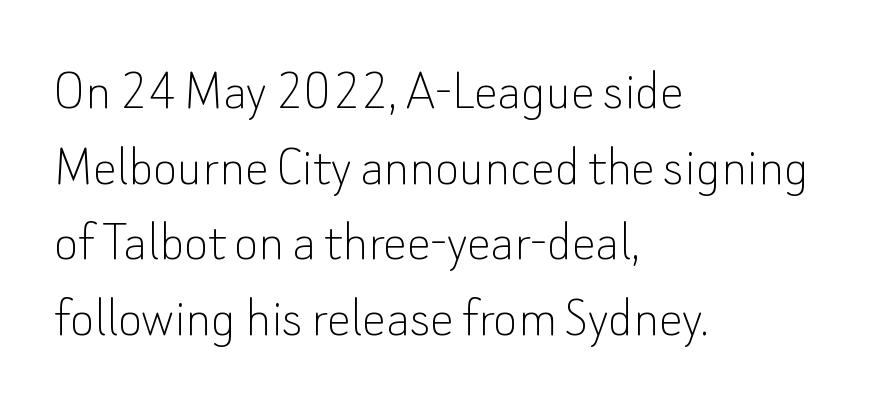
The image shows 59 px thin sans-serif type, upright; set left-aligned, normal line spacing (1.28x), normal letter spacing, not underlined; low stroke contrast and a small x-height.
